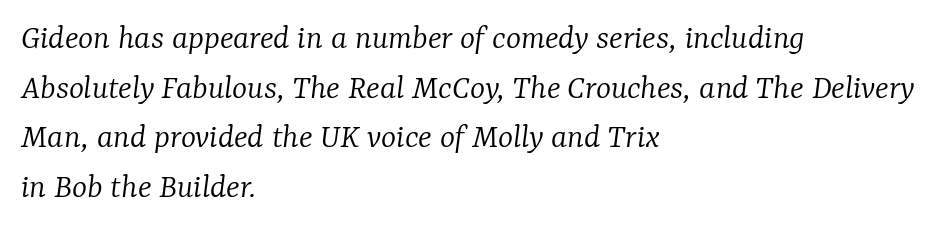
The glyphs in this specimen are seriffed. All the whitespace from short lines collects on the right. Successive baselines arrive at the customary interval. Has an underline been added? It has not. Do the characters align in a grid? No, the font is proportional.
